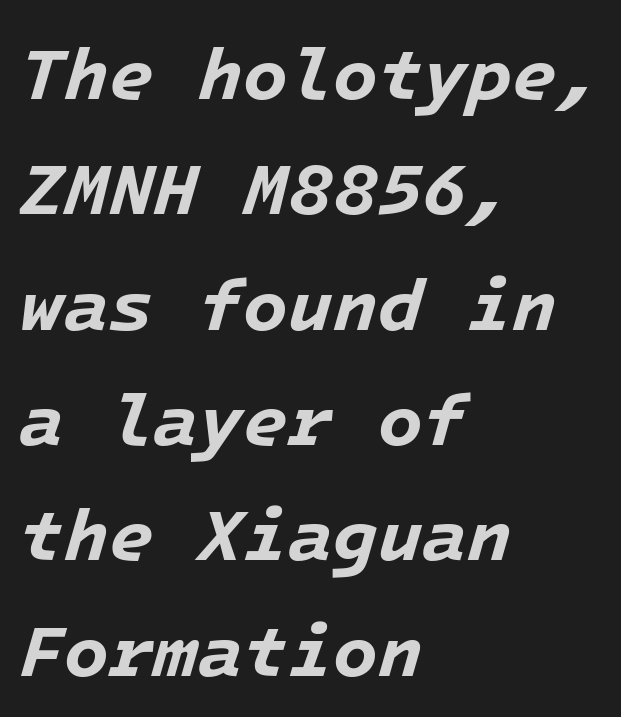
Q: Is the text bold? A: Yes.
Q: Is the text italic (slanted)? A: Yes, it leans right by about 16 degrees.
Q: Is the text underlined? A: No.
Q: How is the paragraph aligned? A: Left-aligned.
Q: Is the spacing between letters normal or unusually wide? A: Normal.
Q: Is the spacing between lines tight, normal or loose? A: Normal.
Q: Width (condensed, normal, or wide)? A: Normal.
Q: Stroke contrast? A: Low.
Q: x-height? A: Medium.
Q: Monospaced? A: Yes.
